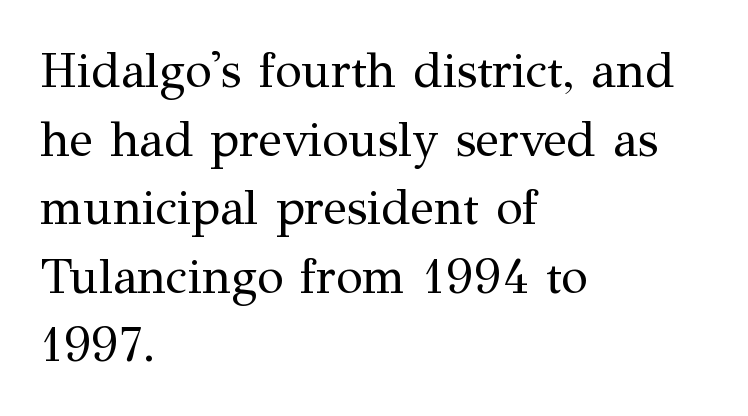
Q: Is the text bold? A: No.
Q: Is the text italic (slanted)? A: No, it is upright.
Q: Is the typeface a serif or a sans-serif typeface? A: Serif.
Q: Is the text underlined? A: No.
Q: How is the paragraph aligned? A: Left-aligned.
Q: Is the spacing between letters normal or unusually wide? A: Normal.
Q: Is the spacing between lines tight, normal or loose? A: Normal.
Q: Width (condensed, normal, or wide)? A: Normal.
Q: Stroke contrast? A: Medium.
Q: x-height? A: Medium.
Q: Monospaced? A: No.
